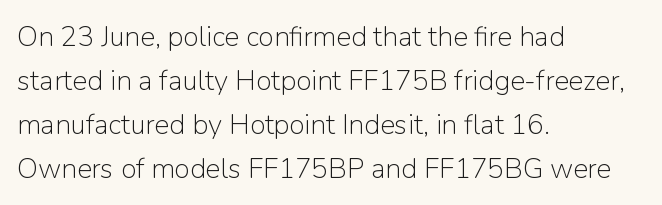
The weight tops out at a normal text grade. Unmarked baselines from the first word to the last. This sample uses an upright cut, with every glyph sitting square on the baseline. Notice how the passage keeps a crisp vertical edge on the left only. Horizontal bands of white between lines are of average thickness. Between one letter and the next there's only the usual sliver of space.
